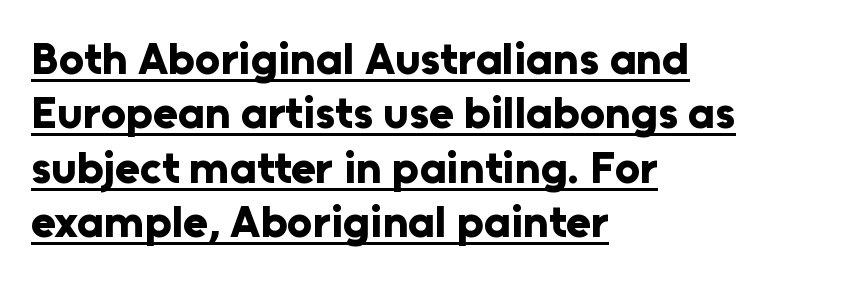
The image shows 45 px bold sans-serif type, upright; set left-aligned, line spacing 1.21x, normal letter spacing, underlined; low stroke contrast and a medium x-height.
